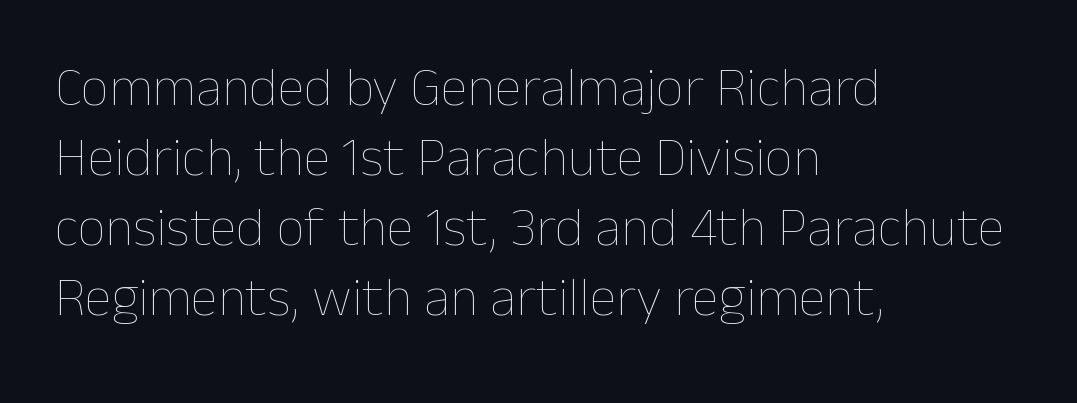
{"italic": "no", "bold": "no", "weight": "thin", "width": "normal", "stroke_contrast": "low", "x_height": "medium", "monospaced": "no", "underline": "no", "align": "left", "line_spacing": "normal", "line_spacing_ratio": 1.27, "letter_spacing": "normal", "letter_spacing_em": 0.0, "glyph_px": 55}
